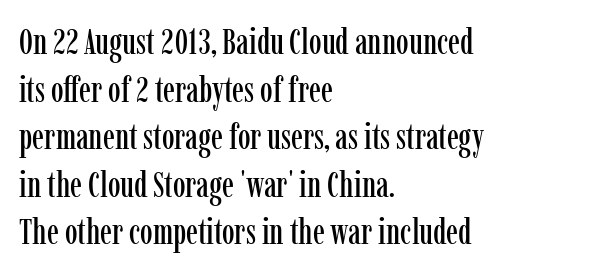
The image shows 36 px condensed serif type, upright; set left-aligned, normal line spacing (1.32x), normal letter spacing, not underlined; low stroke contrast and a medium x-height.
